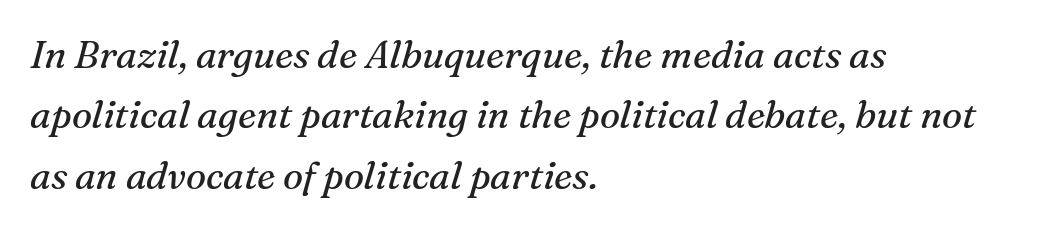
Q: Is the text bold? A: No.
Q: Is the text italic (slanted)? A: Yes, it leans right by about 16 degrees.
Q: Is the typeface a serif or a sans-serif typeface? A: Serif.
Q: Is the text underlined? A: No.
Q: How is the paragraph aligned? A: Left-aligned.
Q: Is the spacing between letters normal or unusually wide? A: Normal.
Q: Is the spacing between lines tight, normal or loose? A: Normal.
Q: Width (condensed, normal, or wide)? A: Normal.
Q: Stroke contrast? A: Medium.
Q: x-height? A: Medium.
Q: Monospaced? A: No.
